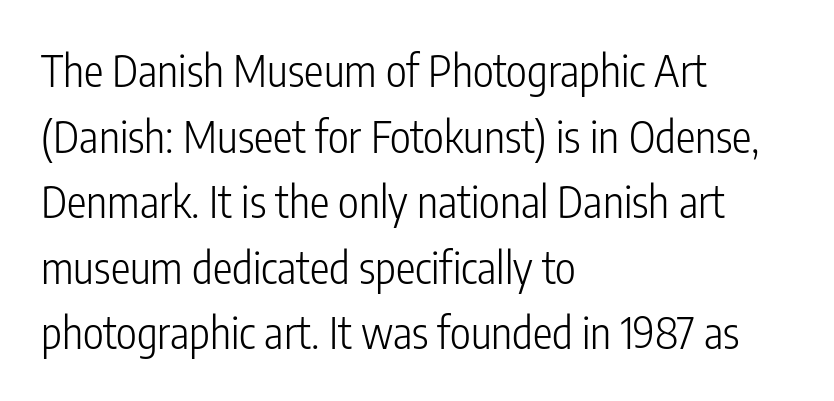
The image shows 44 px light, condensed sans-serif type, upright; set left-aligned, normal line spacing (1.49x), normal letter spacing, not underlined; low stroke contrast and a medium x-height.
